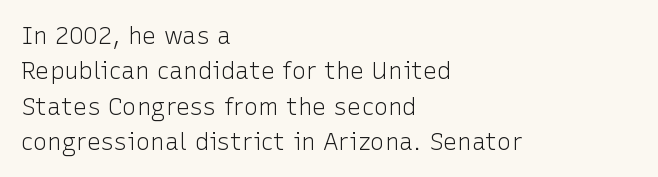
Q: Is the text bold? A: No.
Q: Is the text italic (slanted)? A: No, it is upright.
Q: Is the text underlined? A: No.
Q: How is the paragraph aligned? A: Left-aligned.
Q: Is the spacing between letters normal or unusually wide? A: Normal.
Q: Is the spacing between lines tight, normal or loose? A: Normal.
